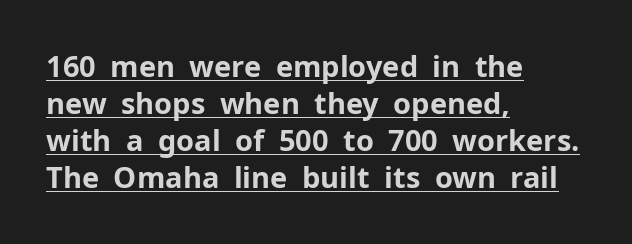
Q: Is the text bold? A: Yes.
Q: Is the text italic (slanted)? A: No, it is upright.
Q: Is the typeface a serif or a sans-serif typeface? A: Sans-serif.
Q: Is the text underlined? A: Yes.
Q: How is the paragraph aligned? A: Left-aligned.
Q: Is the spacing between letters normal or unusually wide? A: Normal.
Q: Is the spacing between lines tight, normal or loose? A: Normal.
Q: Width (condensed, normal, or wide)? A: Normal.
Q: Stroke contrast? A: Low.
Q: x-height? A: Medium.
Q: Monospaced? A: No.
